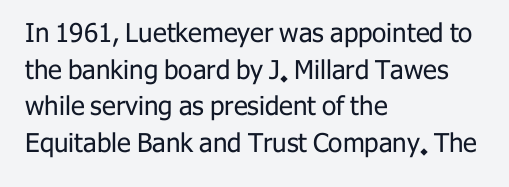
Q: Is the text bold? A: No.
Q: Is the text italic (slanted)? A: No, it is upright.
Q: Is the text underlined? A: No.
Q: How is the paragraph aligned? A: Left-aligned.
Q: Is the spacing between letters normal or unusually wide? A: Normal.
Q: Is the spacing between lines tight, normal or loose? A: Normal.
